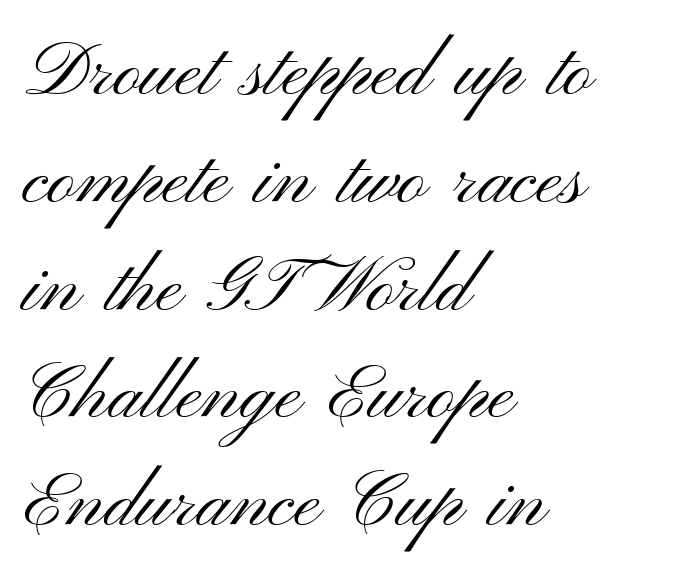
Does extra space separate the letters? No, they use regular spacing. Any mark beneath the type? The region is blank. The passage shown is typed in a proportional face where columns would drift. A typesetter would label this face a sans.
